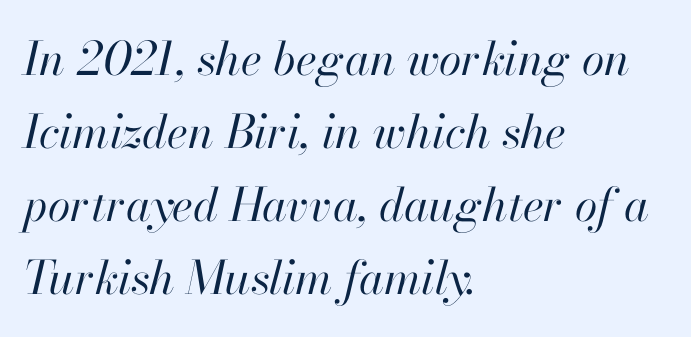
Is the type slanted? Yes — the strokes lean at a clear angle. Decoration check: the copy has no underline. Character widths vary here, with narrow letters taking less room than wide ones. This sample is left-justified, so line endings fall wherever the words run out. Short note: letters normally spaced.
